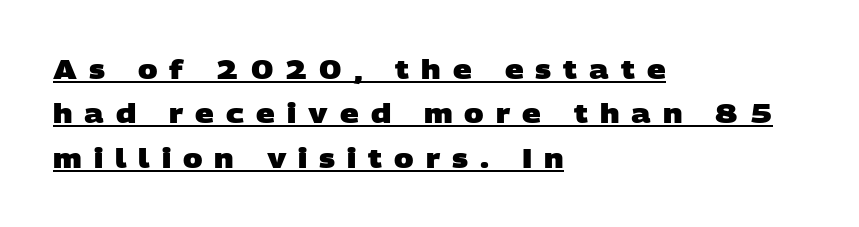
The image shows 26 px bold type; set left-aligned, line spacing 1.71x, unusually wide letter spacing (+0.46 em), underlined.
